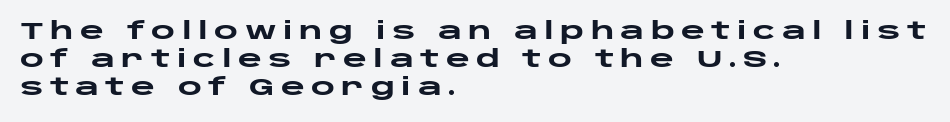
{"italic": "no", "bold": "yes", "underline": "no", "align": "left", "line_spacing_ratio": 1.22, "letter_spacing": "wide", "letter_spacing_em": 0.28, "glyph_px": 23}
